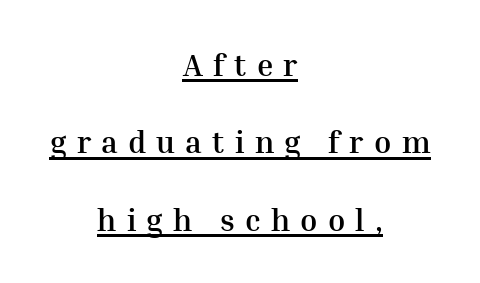
{"serif": "yes", "italic": "no", "bold": "yes", "weight": "semibold", "width": "normal", "stroke_contrast": "medium", "x_height": "medium", "monospaced": "no", "underline": "yes", "align": "center", "line_spacing": "loose", "line_spacing_ratio": 2.5, "letter_spacing": "wide", "letter_spacing_em": 0.33, "glyph_px": 31}
